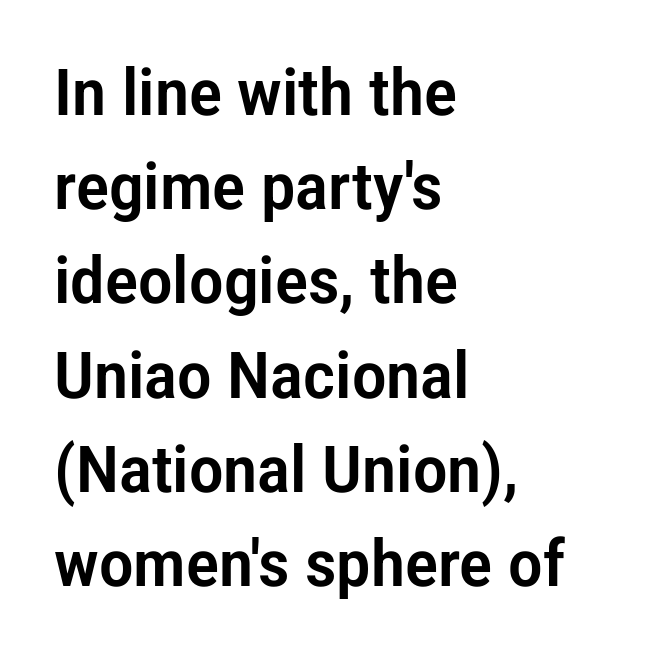
Q: Is the text italic (slanted)? A: No, it is upright.
Q: Is the typeface a serif or a sans-serif typeface? A: Sans-serif.
Q: Is the text underlined? A: No.
Q: How is the paragraph aligned? A: Left-aligned.
Q: Is the spacing between letters normal or unusually wide? A: Normal.
Q: Is the spacing between lines tight, normal or loose? A: Normal.
Q: Width (condensed, normal, or wide)? A: Condensed.
Q: Stroke contrast? A: Low.
Q: x-height? A: Medium.
Q: Monospaced? A: No.
